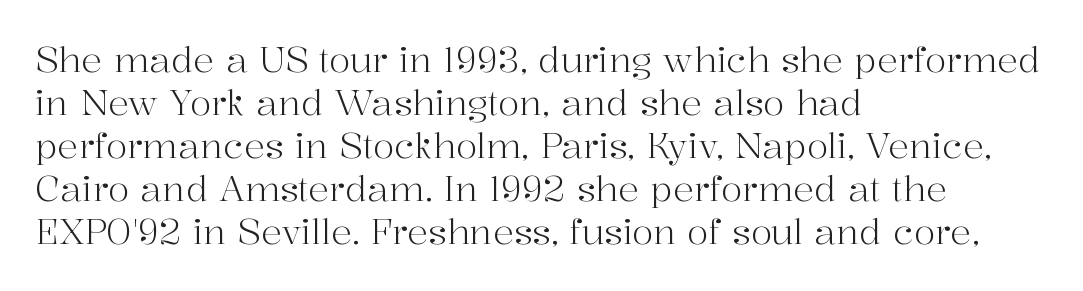
Q: Is the text bold? A: No.
Q: Is the text italic (slanted)? A: No, it is upright.
Q: Is the typeface a serif or a sans-serif typeface? A: Serif.
Q: Is the text underlined? A: No.
Q: How is the paragraph aligned? A: Left-aligned.
Q: Is the spacing between letters normal or unusually wide? A: Normal.
Q: Width (condensed, normal, or wide)? A: Normal.
Q: Stroke contrast? A: High.
Q: x-height? A: Medium.
Q: Monospaced? A: No.
